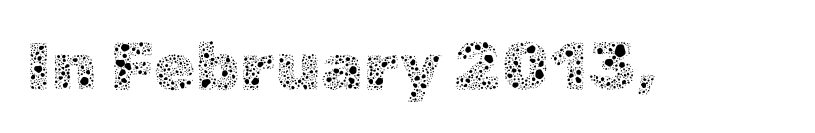
{"italic": "no", "bold": "no", "weight": "thin", "width": "normal", "x_height": "medium", "monospaced": "no", "underline": "no", "letter_spacing": "normal", "letter_spacing_em": 0.0, "glyph_px": 68}
